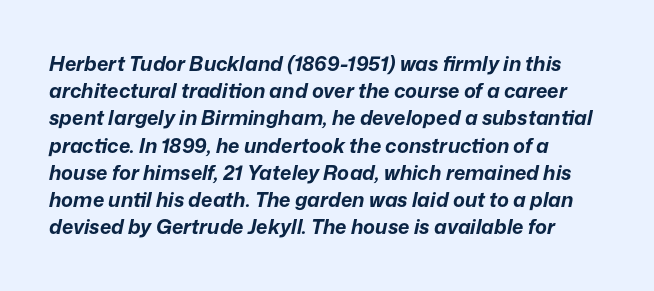
Q: Is the text bold? A: Yes.
Q: Is the text italic (slanted)? A: Yes, it leans right by about 12 degrees.
Q: Is the text underlined? A: No.
Q: How is the paragraph aligned? A: Left-aligned.
Q: Is the spacing between letters normal or unusually wide? A: Normal.
Q: Is the spacing between lines tight, normal or loose? A: Normal.
